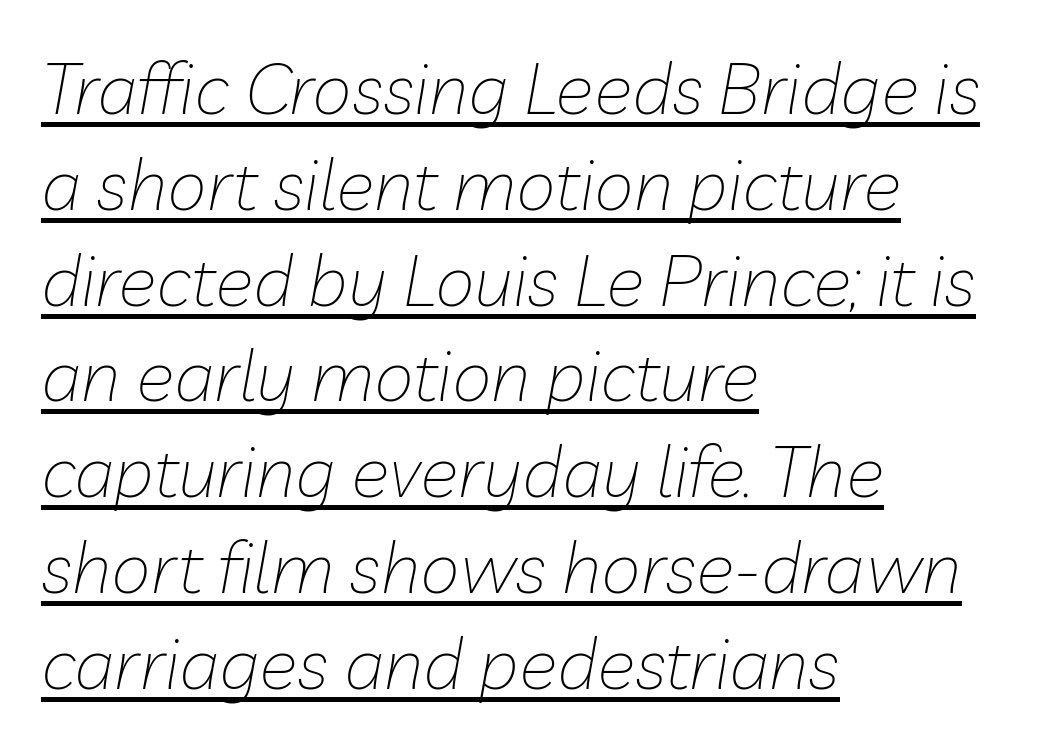
{"italic": "yes", "lean": "right", "slant_degrees": 10, "bold": "no", "weight": "thin", "width": "normal", "stroke_contrast": "low", "x_height": "medium", "monospaced": "no", "underline": "yes", "align": "left", "line_spacing": "normal", "line_spacing_ratio": 1.33, "letter_spacing": "normal", "letter_spacing_em": 0.0, "glyph_px": 72}
